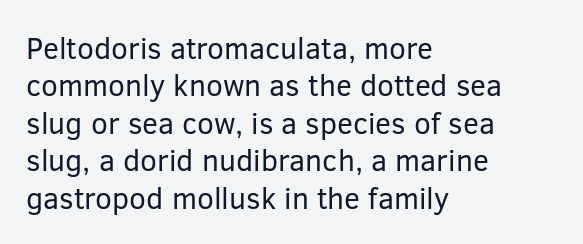
{"serif": "no", "italic": "no", "bold": "no", "weight": "regular", "width": "normal", "stroke_contrast": "low", "x_height": "medium", "monospaced": "no", "underline": "no", "align": "left", "line_spacing": "normal", "line_spacing_ratio": 1.25, "letter_spacing": "normal", "letter_spacing_em": 0.0, "glyph_px": 30}
